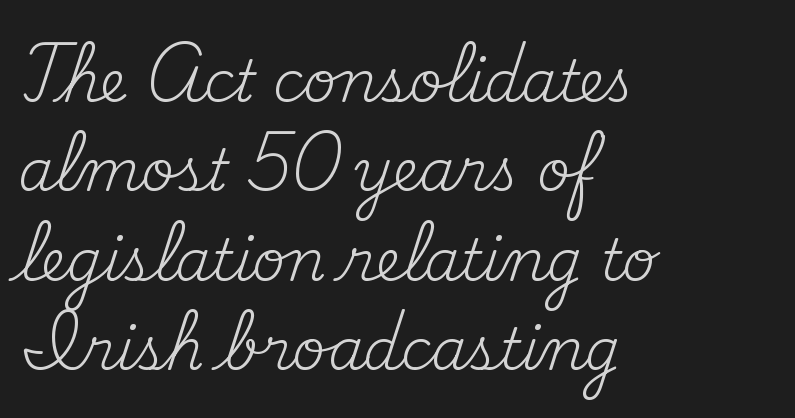
Q: Is the text bold? A: No.
Q: Is the text italic (slanted)? A: Yes.
Q: Is the typeface a serif or a sans-serif typeface? A: Serif.
Q: Is the text underlined? A: No.
Q: How is the paragraph aligned? A: Left-aligned.
Q: Is the spacing between letters normal or unusually wide? A: Normal.
Q: Is the spacing between lines tight, normal or loose? A: Normal.
Q: Width (condensed, normal, or wide)? A: Normal.
Q: Stroke contrast? A: Medium.
Q: x-height? A: Small.
Q: Monospaced? A: No.
